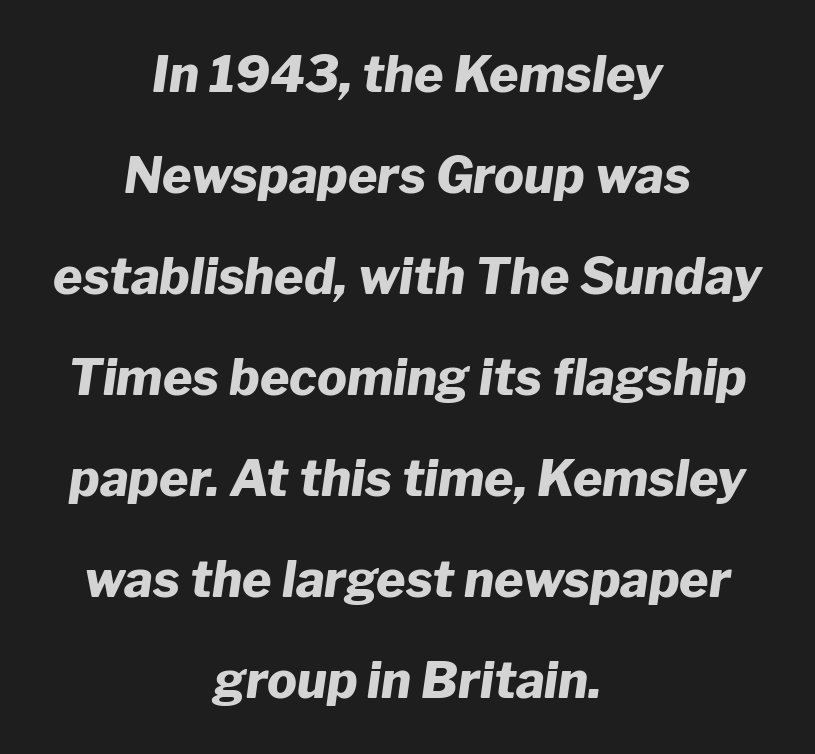
{"italic": "yes", "lean": "right", "slant_degrees": 8, "bold": "yes", "weight": "heavy", "width": "normal", "stroke_contrast": "low", "x_height": "medium", "monospaced": "no", "underline": "no", "align": "center", "line_spacing": "loose", "line_spacing_ratio": 2.02, "letter_spacing": "normal", "letter_spacing_em": 0.0, "glyph_px": 50}
